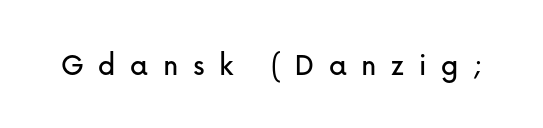
Q: Is the text italic (slanted)? A: No, it is upright.
Q: Is the typeface a serif or a sans-serif typeface? A: Sans-serif.
Q: Is the text underlined? A: No.
Q: Is the spacing between letters normal or unusually wide? A: Unusually wide.
Q: Width (condensed, normal, or wide)? A: Normal.
Q: Stroke contrast? A: Low.
Q: x-height? A: Medium.
Q: Monospaced? A: No.
